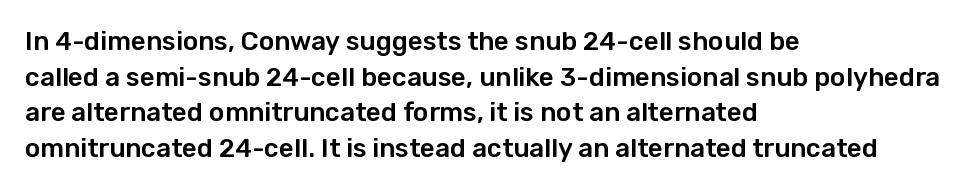
Q: Is the text italic (slanted)? A: No, it is upright.
Q: Is the text underlined? A: No.
Q: How is the paragraph aligned? A: Left-aligned.
Q: Is the spacing between letters normal or unusually wide? A: Normal.
Q: Is the spacing between lines tight, normal or loose? A: Normal.
